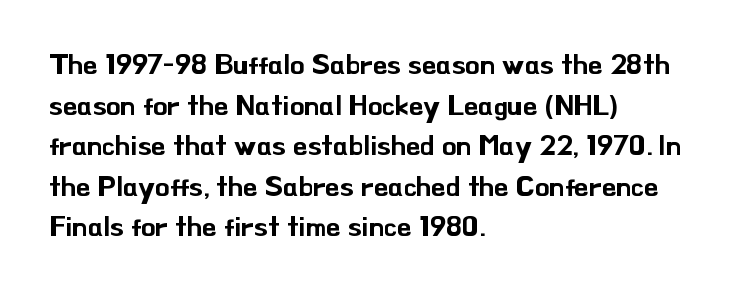
Q: Is the text italic (slanted)? A: No, it is upright.
Q: Is the typeface a serif or a sans-serif typeface? A: Sans-serif.
Q: Is the text underlined? A: No.
Q: How is the paragraph aligned? A: Left-aligned.
Q: Is the spacing between letters normal or unusually wide? A: Normal.
Q: Is the spacing between lines tight, normal or loose? A: Normal.
Q: Width (condensed, normal, or wide)? A: Normal.
Q: Stroke contrast? A: Low.
Q: x-height? A: Small.
Q: Monospaced? A: No.
